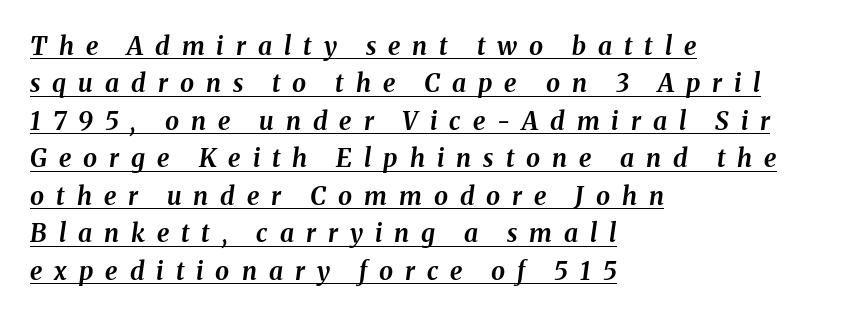
{"italic": "yes", "lean": "right", "slant_degrees": 8, "bold": "yes", "underline": "yes", "align": "left", "line_spacing": "normal", "line_spacing_ratio": 1.5, "letter_spacing": "wide", "letter_spacing_em": 0.48, "glyph_px": 25}
